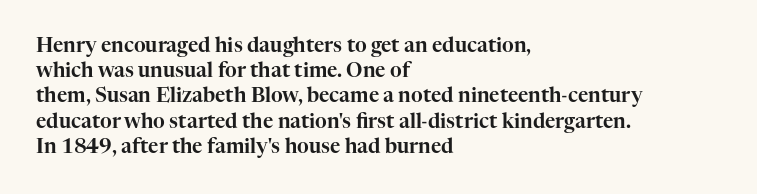
{"italic": "no", "underline": "no", "align": "left", "line_spacing": "normal", "line_spacing_ratio": 1.26, "letter_spacing": "normal", "letter_spacing_em": 0.0, "glyph_px": 20}
